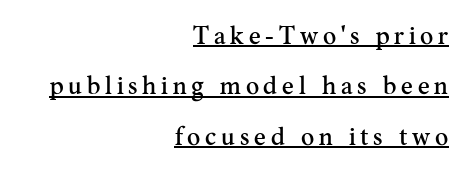
{"italic": "no", "underline": "yes", "align": "right", "line_spacing": "loose", "line_spacing_ratio": 2.02, "glyph_px": 25}
